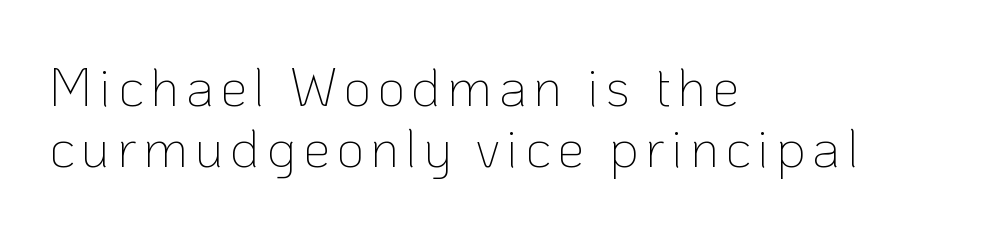
{"serif": "no", "italic": "no", "bold": "no", "weight": "thin", "width": "normal", "stroke_contrast": "low", "x_height": "medium", "monospaced": "no", "underline": "no", "align": "left", "line_spacing": "tight", "line_spacing_ratio": 1.13, "glyph_px": 54}
